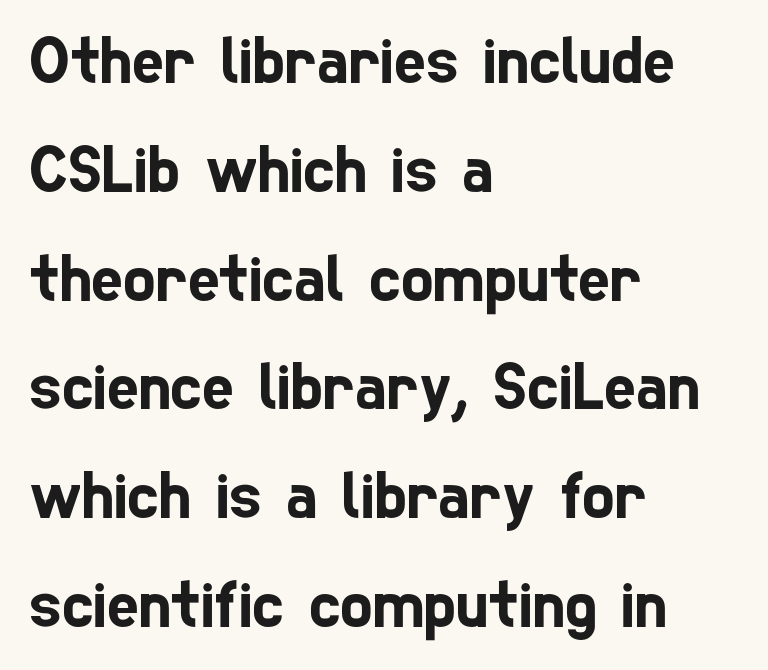
In terms of letterspacing, this is plain default setting. The rendering anchors every line to the left-hand side. What's the leading like? Ordinary, nothing unusual. Looks like regular typesetting: each glyph gets only the width it needs. Underline: absent.
